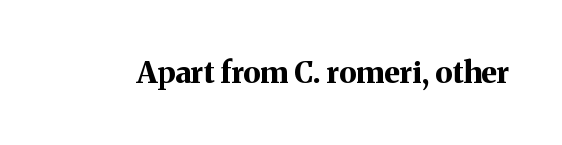
{"serif": "yes", "italic": "no", "bold": "yes", "weight": "bold", "width": "normal", "stroke_contrast": "medium", "x_height": "medium", "monospaced": "no", "underline": "no", "letter_spacing": "normal", "letter_spacing_em": 0.0, "glyph_px": 30}
